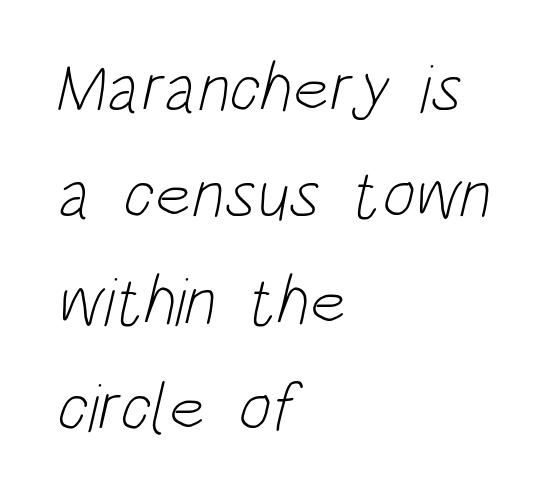
Reading down the block, your eye returns to a fixed left position each line. The space between consecutive lines is moderate. Descenders hang freely into open space. Serifs: no, the terminals of the letterforms are clean. Weight: regular or lighter.
